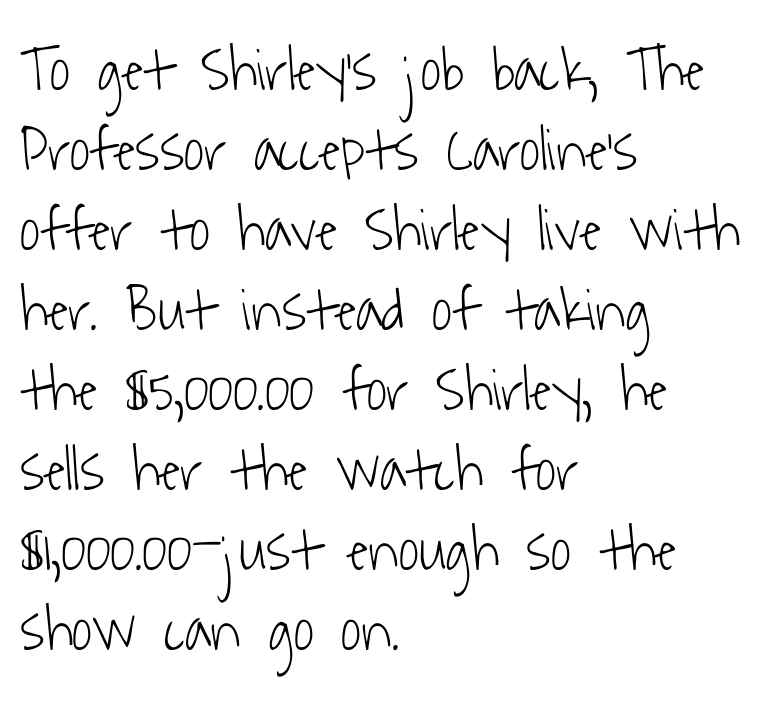
{"serif": "no", "bold": "no", "weight": "light", "width": "condensed", "stroke_contrast": "low", "x_height": "medium", "monospaced": "no", "underline": "no", "align": "left", "line_spacing": "normal", "line_spacing_ratio": 1.29, "letter_spacing": "normal", "letter_spacing_em": 0.0, "glyph_px": 62}
